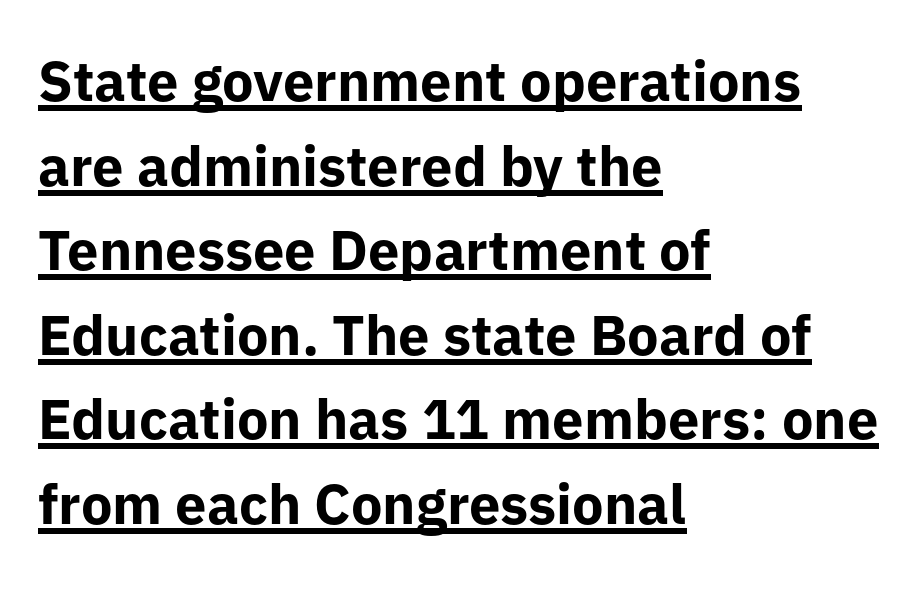
Q: Is the text bold? A: Yes.
Q: Is the text italic (slanted)? A: No, it is upright.
Q: Is the typeface a serif or a sans-serif typeface? A: Sans-serif.
Q: Is the text underlined? A: Yes.
Q: How is the paragraph aligned? A: Left-aligned.
Q: Is the spacing between letters normal or unusually wide? A: Normal.
Q: Is the spacing between lines tight, normal or loose? A: Normal.
Q: Width (condensed, normal, or wide)? A: Normal.
Q: Stroke contrast? A: Low.
Q: x-height? A: Medium.
Q: Monospaced? A: No.
